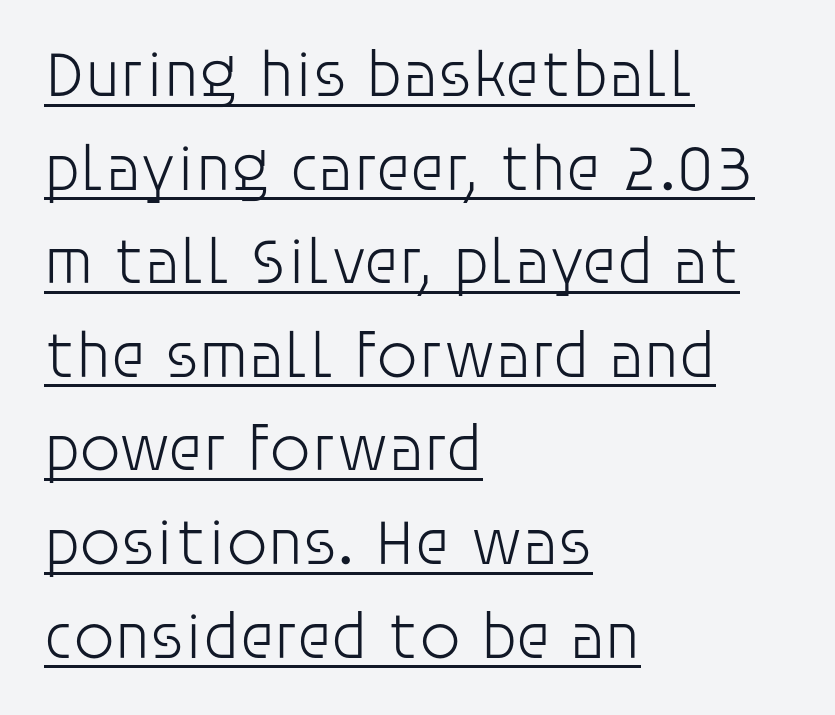
Q: Is the text bold? A: No.
Q: Is the text italic (slanted)? A: No, it is upright.
Q: Is the typeface a serif or a sans-serif typeface? A: Sans-serif.
Q: Is the text underlined? A: Yes.
Q: How is the paragraph aligned? A: Left-aligned.
Q: Is the spacing between letters normal or unusually wide? A: Normal.
Q: Is the spacing between lines tight, normal or loose? A: Normal.
Q: Width (condensed, normal, or wide)? A: Normal.
Q: Stroke contrast? A: Low.
Q: x-height? A: Large.
Q: Monospaced? A: No.
